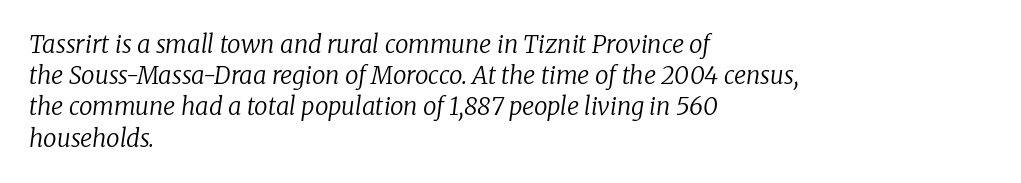
The image shows 24 px text type, italic (leaning right); set left-aligned, normal line spacing (1.3x), normal letter spacing, not underlined.
